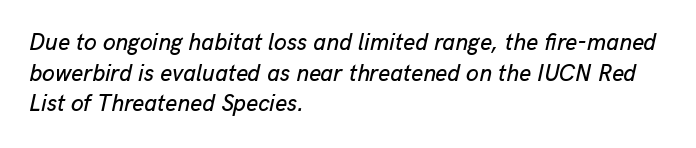
{"italic": "yes", "lean": "right", "slant_degrees": 13, "underline": "no", "align": "left", "line_spacing": "normal", "line_spacing_ratio": 1.33, "letter_spacing": "normal", "letter_spacing_em": 0.0, "glyph_px": 23}
